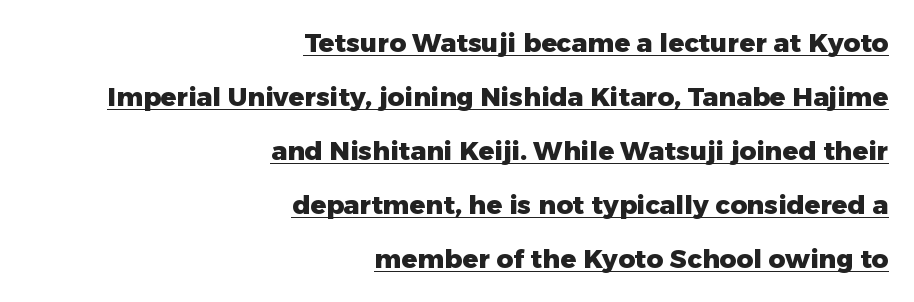
{"italic": "no", "bold": "yes", "underline": "yes", "align": "right", "line_spacing": "loose", "line_spacing_ratio": 2.08, "letter_spacing": "normal", "letter_spacing_em": 0.0, "glyph_px": 26}
